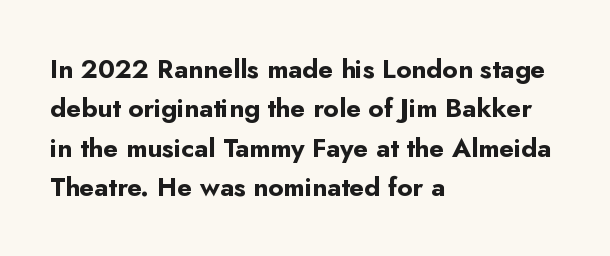
{"italic": "no", "bold": "yes", "underline": "no", "align": "left", "line_spacing": "normal", "line_spacing_ratio": 1.51, "letter_spacing": "normal", "letter_spacing_em": 0.0, "glyph_px": 26}
